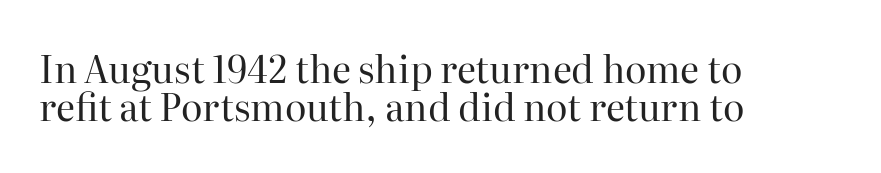
The image shows 37 px regular-weight serif type, upright; set left-aligned, tight line spacing (1.03x), normal letter spacing, not underlined; high stroke contrast and a medium x-height.
